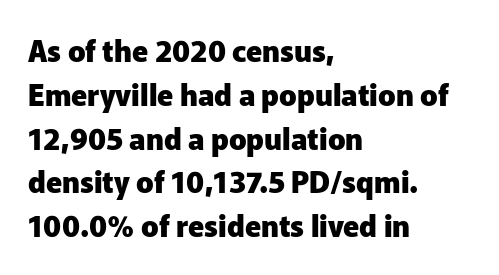
Nobody drew a line under any word here. Nothing sits at the stroke ends, so this counts as sans-serif. Typographic density is high because the face is bold. The letters advance in unequal steps, a hallmark of proportional type. The line texture is even and compact thanks to regular tracking.
